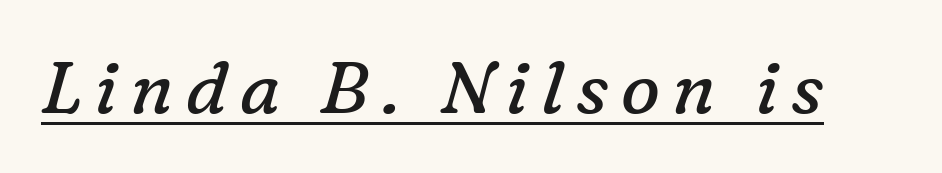
The image shows 73 px regular-weight serif type, italic (leaning right); set underlined; low stroke contrast and a medium x-height.
